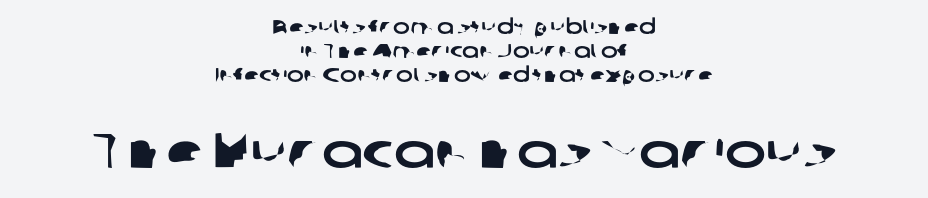
Q: Is the typeface a serif or a sans-serif typeface? A: Sans-serif.
Q: Is the text underlined? A: No.
Q: How is the paragraph aligned? A: Centered.
Q: Is the spacing between letters normal or unusually wide? A: Normal.
Q: Which block of text is set in a larger size, the first (top) or the second (bottom)? A: The second (bottom) one.
Q: Width (condensed, normal, or wide)? A: Wide.
Q: Stroke contrast? A: Low.
Q: x-height? A: Medium.
Q: Monospaced? A: No.
